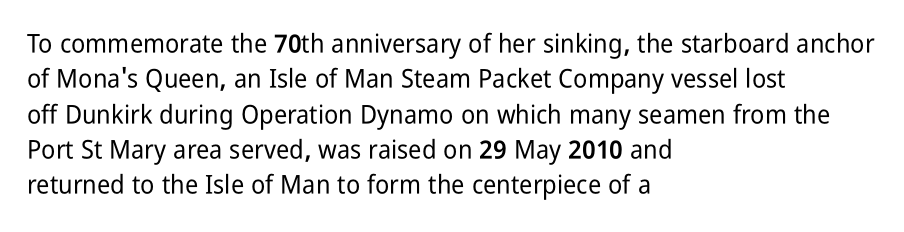
The image shows 26 px text type, upright; set left-aligned, normal line spacing (1.36x), normal letter spacing, not underlined.
